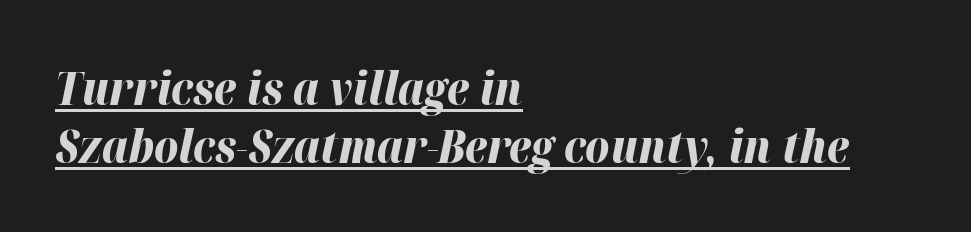
The image shows 46 px bold type, italic (leaning right); set left-aligned, normal line spacing (1.26x), normal letter spacing, underlined; high stroke contrast and a medium x-height.
